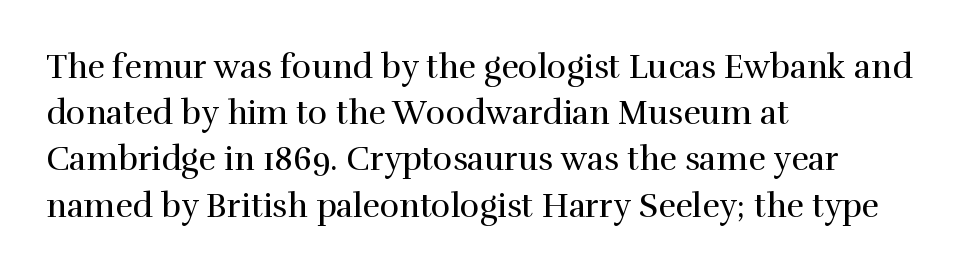
{"serif": "yes", "italic": "no", "bold": "no", "weight": "regular", "width": "normal", "stroke_contrast": "high", "x_height": "medium", "monospaced": "no", "underline": "no", "align": "left", "line_spacing": "normal", "line_spacing_ratio": 1.4, "letter_spacing": "normal", "letter_spacing_em": 0.0, "glyph_px": 33}
